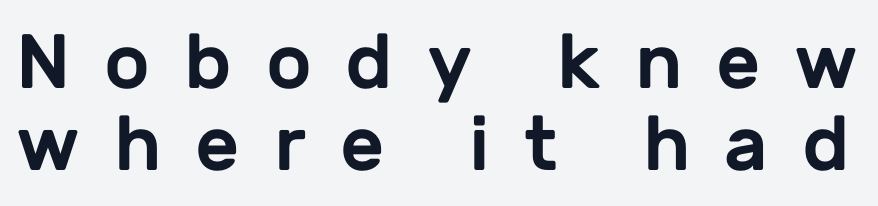
The image shows 77 px sans-serif type, upright; set tight line spacing (1.06x), unusually wide letter spacing (+0.44 em), not underlined; low stroke contrast and a medium x-height.
